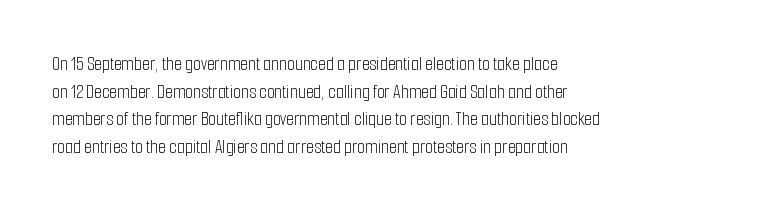
{"italic": "no", "bold": "no", "underline": "no", "align": "left", "line_spacing": "normal", "line_spacing_ratio": 1.38, "letter_spacing": "normal", "letter_spacing_em": 0.0, "glyph_px": 20}
